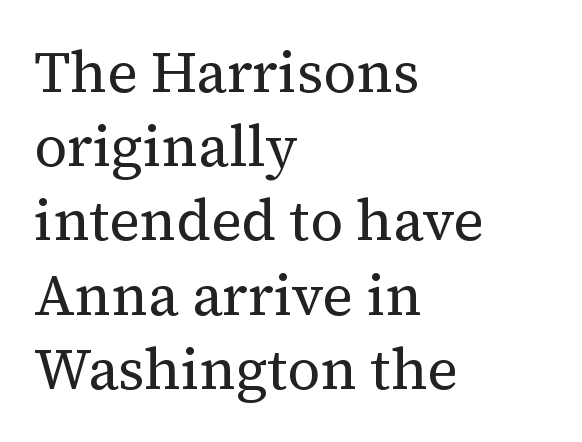
Spacing between characters is what you'd get straight out of the box. Line spacing here is normal. Think standard paragraph weight, or any step lighter than that. All the whitespace from short lines collects on the right.
